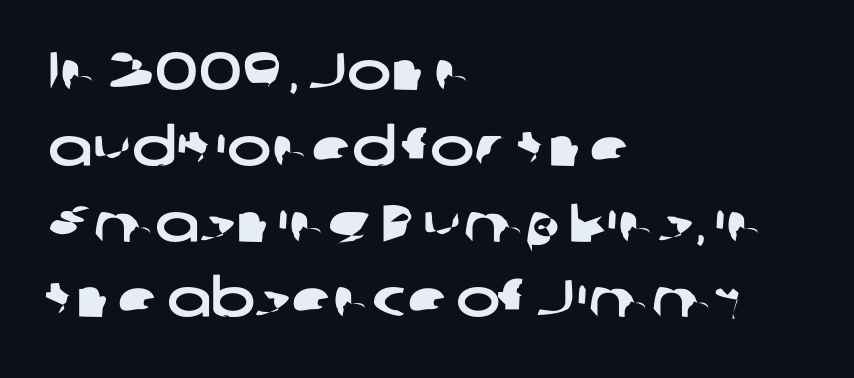
The image shows 53 px wide sans-serif type; set left-aligned, normal line spacing (1.43x), normal letter spacing, not underlined; low stroke contrast and a medium x-height.
